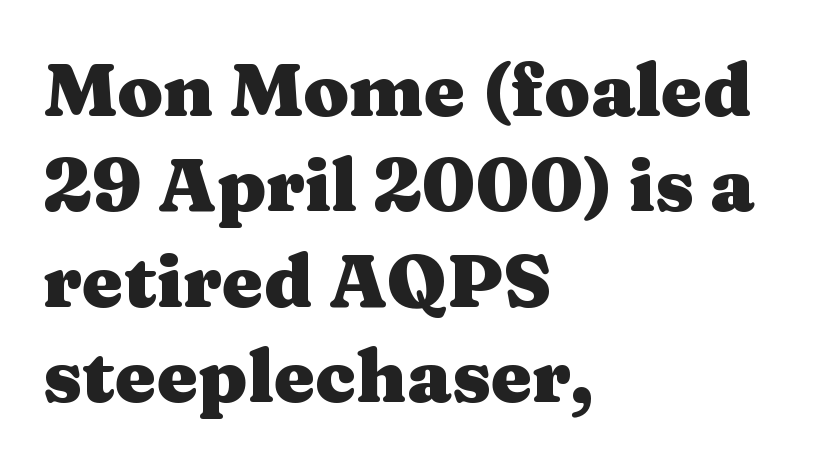
{"serif": "yes", "italic": "no", "bold": "yes", "weight": "heavy", "width": "wide", "stroke_contrast": "medium", "x_height": "medium", "monospaced": "no", "underline": "no", "align": "left", "line_spacing": "normal", "line_spacing_ratio": 1.29, "letter_spacing": "normal", "letter_spacing_em": 0.0, "glyph_px": 74}
